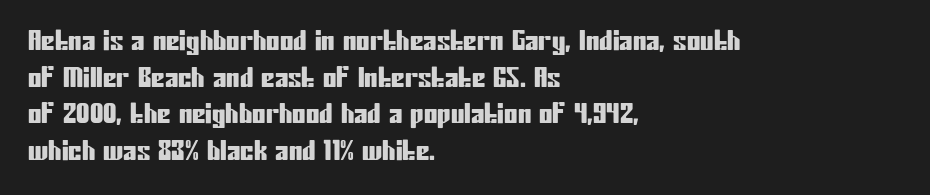
{"italic": "no", "underline": "no", "align": "left", "line_spacing": "normal", "line_spacing_ratio": 1.36, "letter_spacing": "normal", "letter_spacing_em": 0.0, "glyph_px": 27}
